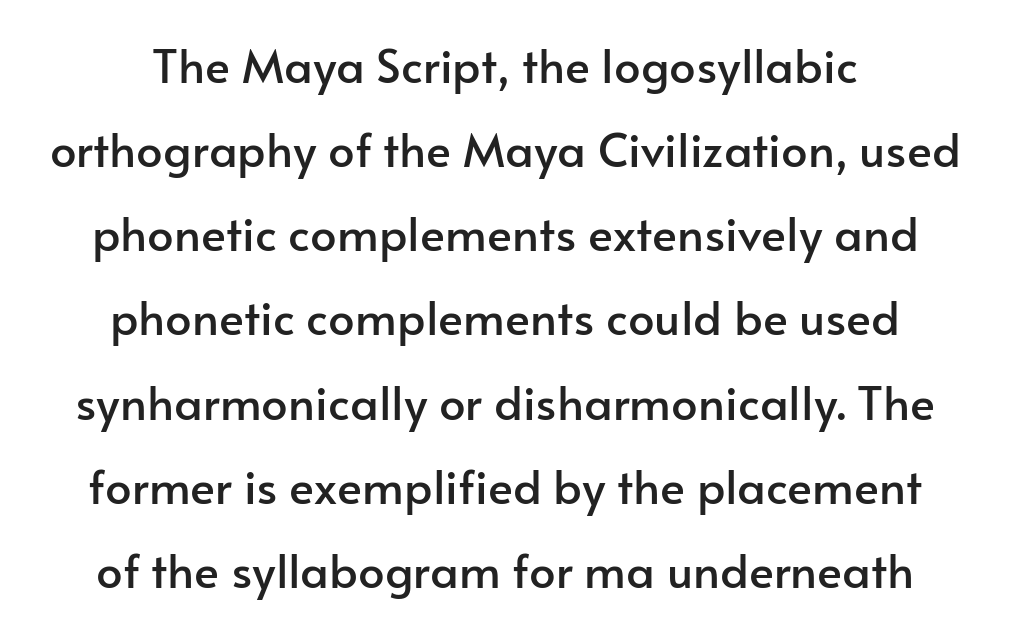
The image shows 47 px sans-serif type, upright; set centered, line spacing 1.79x, normal letter spacing, not underlined; low stroke contrast and a small x-height.
